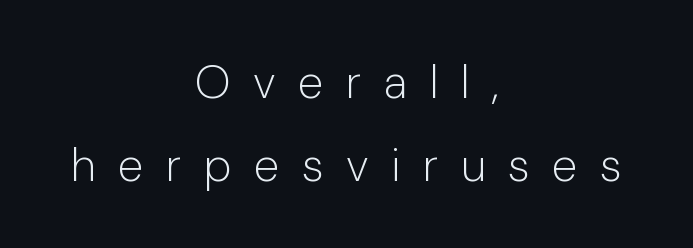
One-word summary of the alignment: center. Posture: upright roman. No letter is thick-stroked: the sample isn't bold. A sans-serif font was chosen for this passage.
